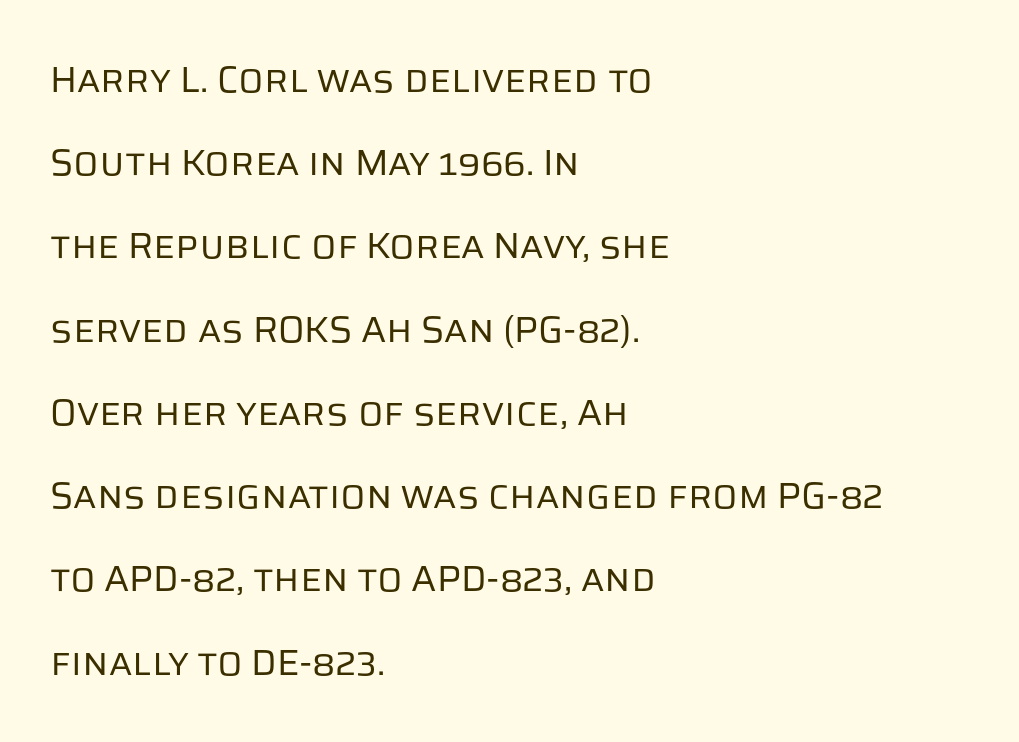
The image shows 37 px regular-weight sans-serif type, upright; set left-aligned, loose line spacing (2.25x), normal letter spacing, not underlined; low stroke contrast and a large x-height.
